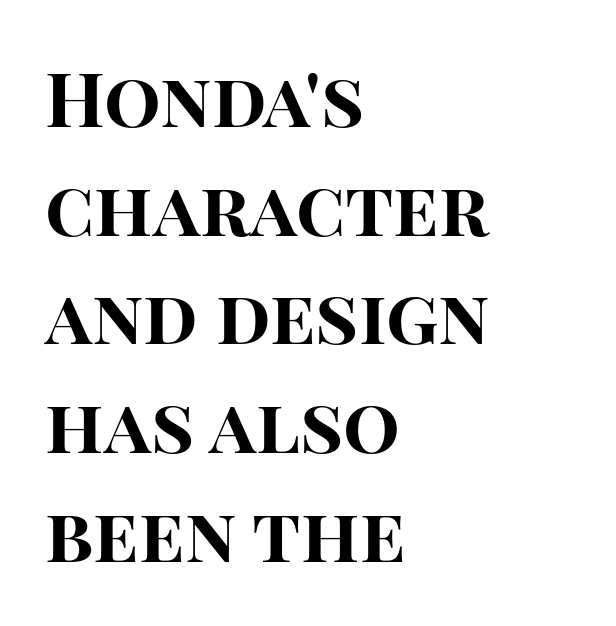
{"serif": "no", "italic": "no", "bold": "yes", "weight": "bold", "width": "normal", "stroke_contrast": "high", "x_height": "large", "monospaced": "no", "underline": "no", "align": "left", "line_spacing": "normal", "line_spacing_ratio": 1.45, "letter_spacing": "normal", "letter_spacing_em": 0.0, "glyph_px": 75}
